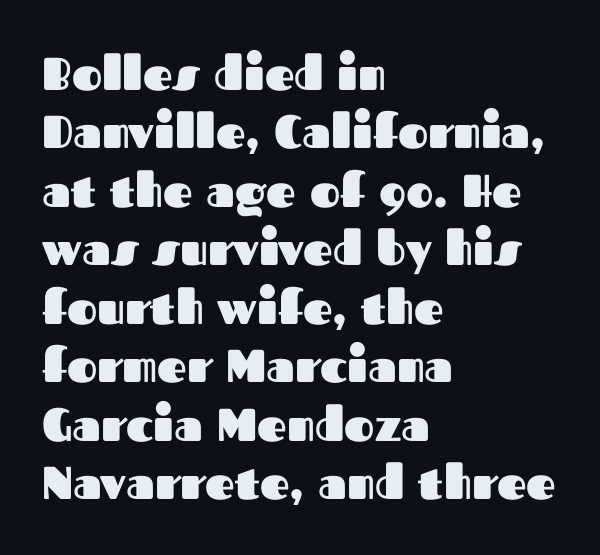
Q: Is the text bold? A: Yes.
Q: Is the text italic (slanted)? A: No, it is upright.
Q: Is the typeface a serif or a sans-serif typeface? A: Sans-serif.
Q: Is the text underlined? A: No.
Q: How is the paragraph aligned? A: Left-aligned.
Q: Is the spacing between letters normal or unusually wide? A: Normal.
Q: Is the spacing between lines tight, normal or loose? A: Normal.
Q: Width (condensed, normal, or wide)? A: Normal.
Q: Stroke contrast? A: Medium.
Q: x-height? A: Medium.
Q: Monospaced? A: No.
